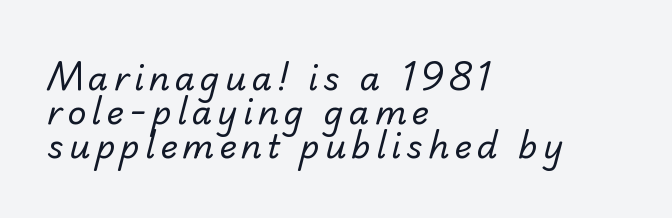
Q: Is the text bold? A: No.
Q: Is the typeface a serif or a sans-serif typeface? A: Sans-serif.
Q: Is the text underlined? A: No.
Q: How is the paragraph aligned? A: Left-aligned.
Q: Is the spacing between lines tight, normal or loose? A: Tight.
Q: Width (condensed, normal, or wide)? A: Normal.
Q: Stroke contrast? A: Low.
Q: x-height? A: Small.
Q: Monospaced? A: No.
